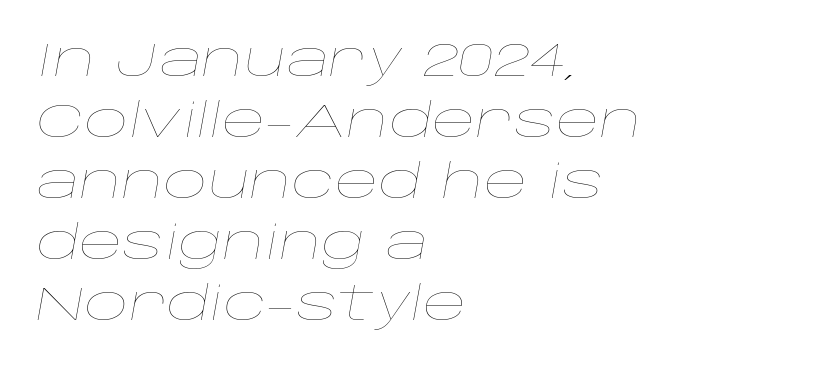
The image shows 48 px thin, wide type, italic (leaning right); set left-aligned, normal line spacing (1.27x), normal letter spacing, not underlined; low stroke contrast and a large x-height.
